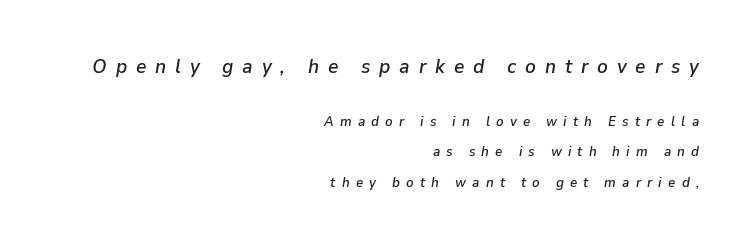
Q: Is the text italic (slanted)? A: Yes, it leans right by about 9 degrees.
Q: Is the text underlined? A: No.
Q: How is the paragraph aligned? A: Right-aligned.
Q: Is the spacing between letters normal or unusually wide? A: Unusually wide.
Q: Is the spacing between lines tight, normal or loose? A: Loose.
Q: Which block of text is set in a larger size, the first (top) or the second (bottom)? A: The first (top) one.
